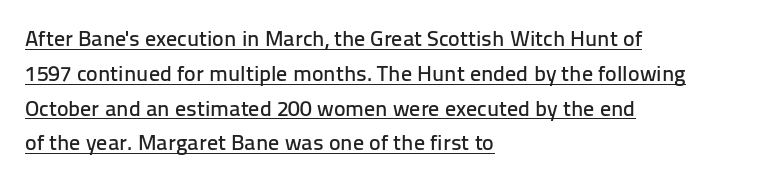
{"italic": "no", "underline": "yes", "align": "left", "line_spacing": "normal", "line_spacing_ratio": 1.58, "letter_spacing": "normal", "letter_spacing_em": 0.0, "glyph_px": 22}
